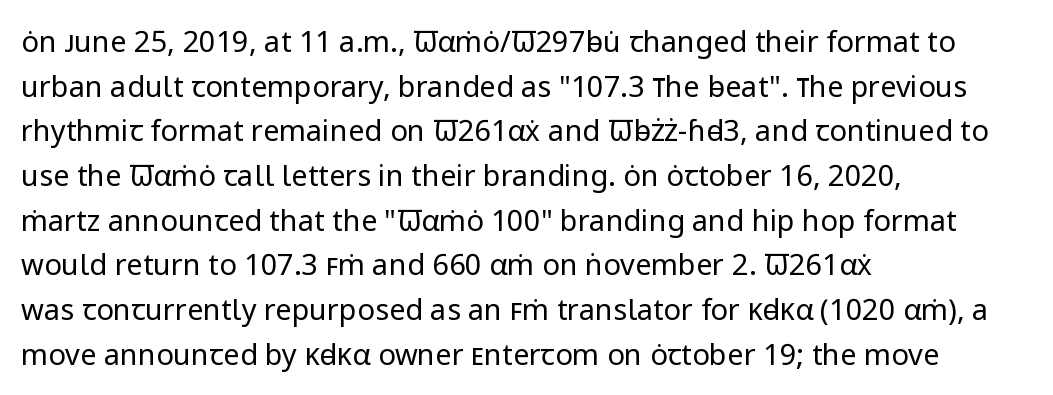
You could not count columns in this text — the font is proportionally spaced. The space directly below the letters is spotless. Compared with a centered layout, this one pins lines to the left instead. The font family rendered here belongs to the sans-serif group.
